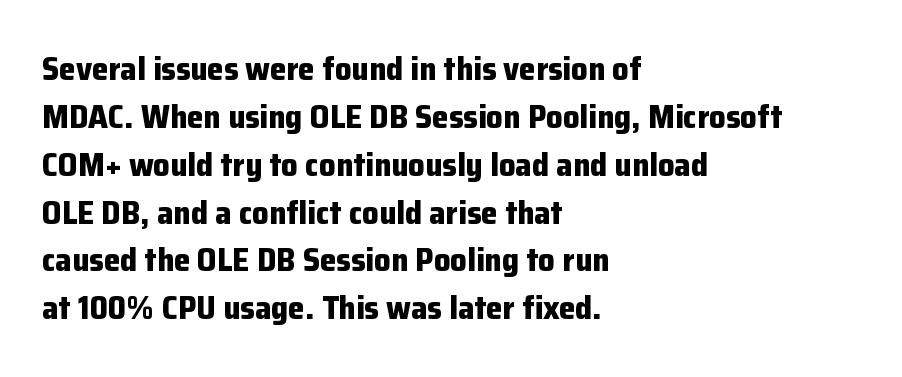
The rendering uses natural spacing where letterforms have individual widths. The rendering keeps characters at their native spacing. The glyphs in this specimen are sans serif. Horizontally, the lines are justified to the leading edge only.
